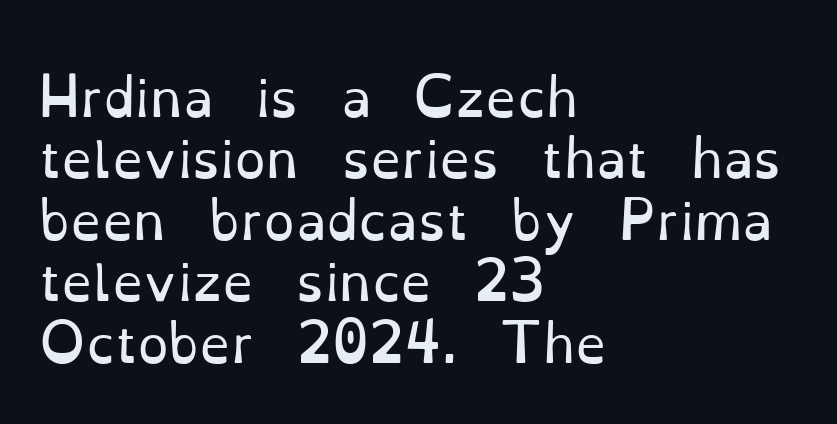
Q: Is the text bold? A: No.
Q: Is the text italic (slanted)? A: No, it is upright.
Q: Is the typeface a serif or a sans-serif typeface? A: Serif.
Q: Is the text underlined? A: No.
Q: How is the paragraph aligned? A: Left-aligned.
Q: Is the spacing between letters normal or unusually wide? A: Normal.
Q: Width (condensed, normal, or wide)? A: Normal.
Q: Stroke contrast? A: Low.
Q: x-height? A: Small.
Q: Monospaced? A: No.
